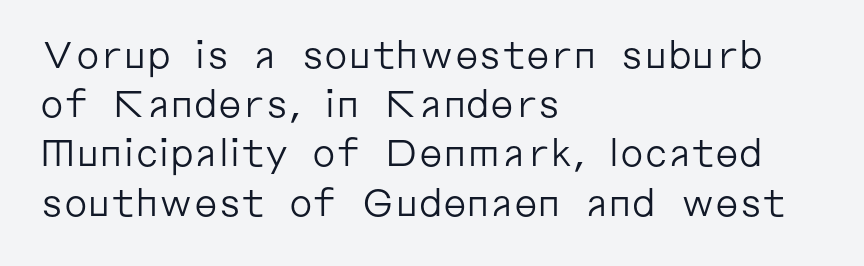
{"serif": "no", "italic": "no", "bold": "no", "weight": "regular", "width": "normal", "stroke_contrast": "low", "x_height": "medium", "monospaced": "no", "underline": "no", "align": "left", "line_spacing": "normal", "line_spacing_ratio": 1.33, "letter_spacing": "normal", "letter_spacing_em": 0.0, "glyph_px": 37}
